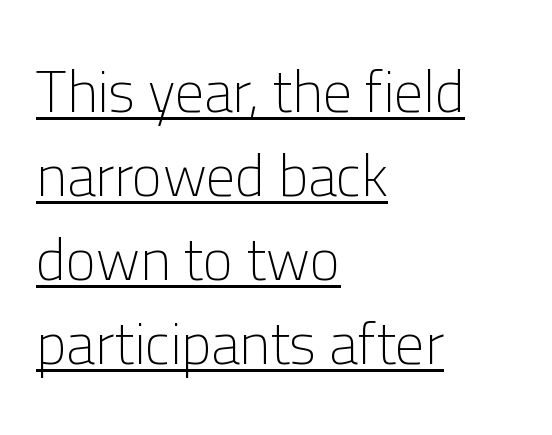
{"serif": "no", "italic": "no", "bold": "no", "weight": "light", "width": "normal", "stroke_contrast": "low", "x_height": "medium", "monospaced": "no", "underline": "yes", "align": "left", "line_spacing": "normal", "line_spacing_ratio": 1.45, "letter_spacing": "normal", "letter_spacing_em": 0.0, "glyph_px": 58}
